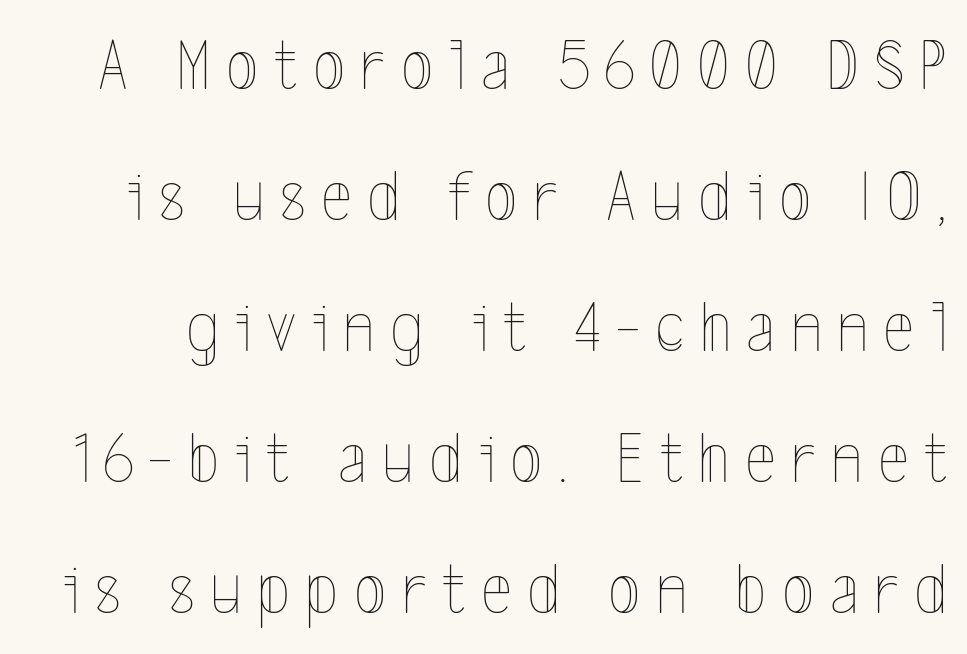
{"italic": "no", "bold": "no", "weight": "thin", "width": "condensed", "x_height": "medium", "monospaced": "no", "underline": "no", "line_spacing_ratio": 1.77, "letter_spacing": "wide", "letter_spacing_em": 0.21, "glyph_px": 74}
